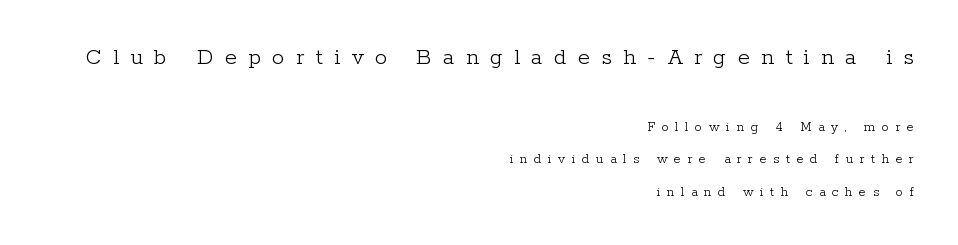
This sample is right-justified, so line beginnings fall wherever the words allow. Descenders hang freely into open space. Which of the two is more prominent by size? The first, at the top. The axis of the letterforms is exactly vertical.
